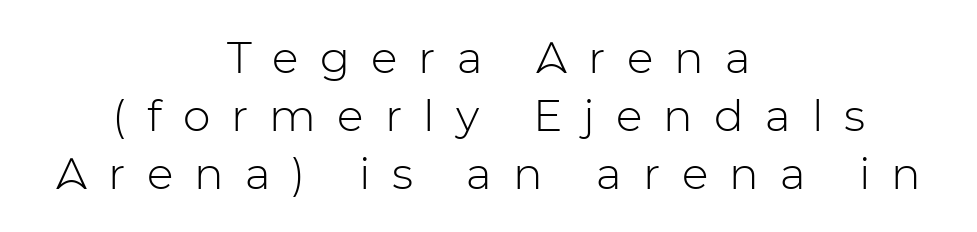
The image shows 44 px light sans-serif type, upright; set centered, normal line spacing (1.32x), unusually wide letter spacing (+0.48 em), not underlined; low stroke contrast and a medium x-height.
